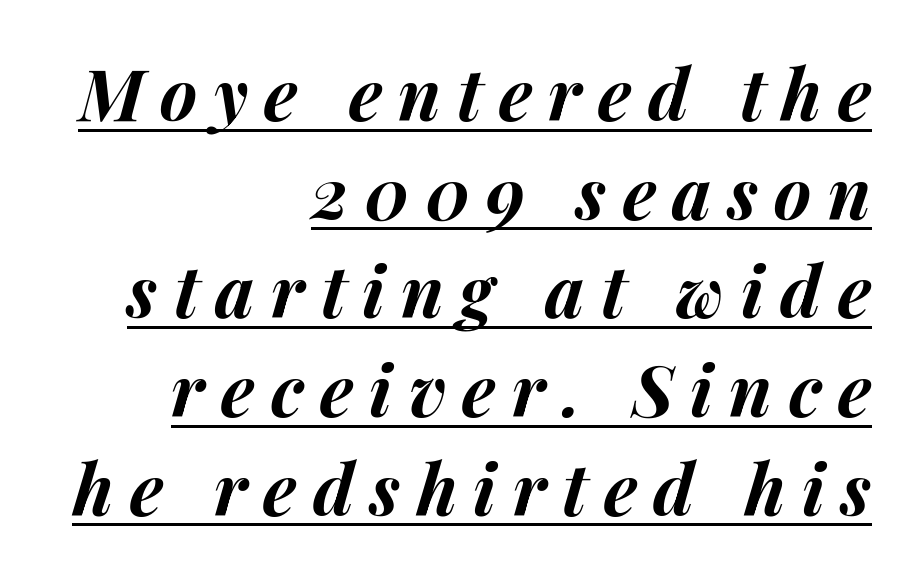
The image shows 71 px bold type, italic (leaning right); set right-aligned, normal line spacing (1.39x), unusually wide letter spacing (+0.23 em), underlined; medium stroke contrast and a medium x-height.
